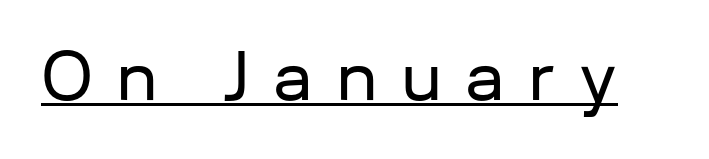
The image shows 65 px sans-serif type, upright; set unusually wide letter spacing (+0.36 em), underlined; low stroke contrast and a medium x-height.
